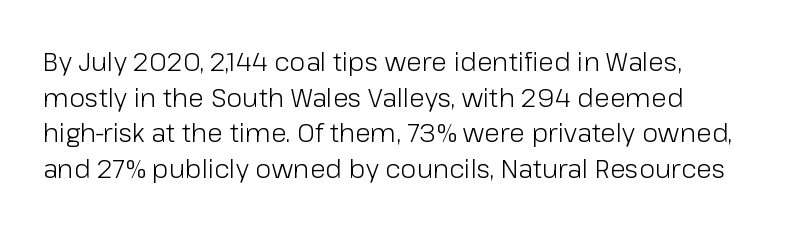
The line texture is even and compact thanks to regular tracking. Honestly, the row spacing looks completely unremarkable. Every row of glyphs begins at an identical x-position on the left. The letters stand straight up with perfectly vertical stems. Stroke thickness stays within the range of a standard reading face or lighter. Unmarked baselines from the first word to the last.
